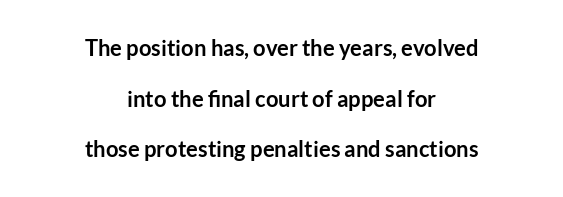
{"italic": "no", "bold": "yes", "underline": "no", "align": "center", "line_spacing": "loose", "line_spacing_ratio": 2.3, "letter_spacing": "normal", "letter_spacing_em": 0.0, "glyph_px": 22}
